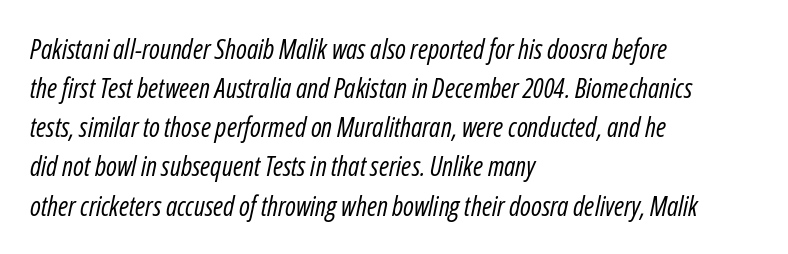
{"italic": "yes", "lean": "right", "slant_degrees": 12, "bold": "no", "underline": "no", "align": "left", "line_spacing": "normal", "line_spacing_ratio": 1.45, "letter_spacing": "normal", "letter_spacing_em": 0.0, "glyph_px": 27}
